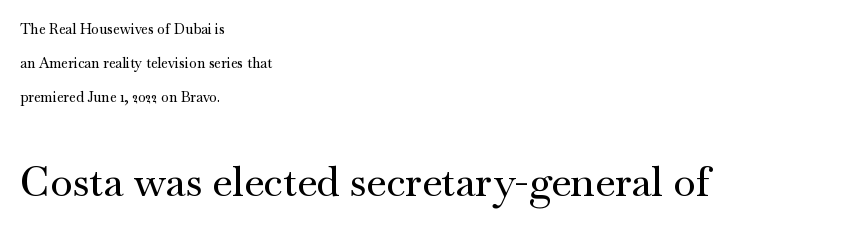
Q: Is the text italic (slanted)? A: No, it is upright.
Q: Is the typeface a serif or a sans-serif typeface? A: Serif.
Q: Is the text underlined? A: No.
Q: How is the paragraph aligned? A: Left-aligned.
Q: Is the spacing between letters normal or unusually wide? A: Normal.
Q: Is the spacing between lines tight, normal or loose? A: Loose.
Q: Which block of text is set in a larger size, the first (top) or the second (bottom)? A: The second (bottom) one.
Q: Width (condensed, normal, or wide)? A: Wide.
Q: Stroke contrast? A: Medium.
Q: x-height? A: Small.
Q: Monospaced? A: No.
